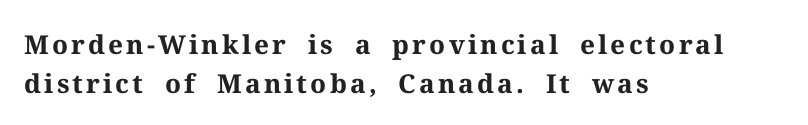
The image shows 26 px bold type, upright; set left-aligned, normal line spacing (1.5x), not underlined.
